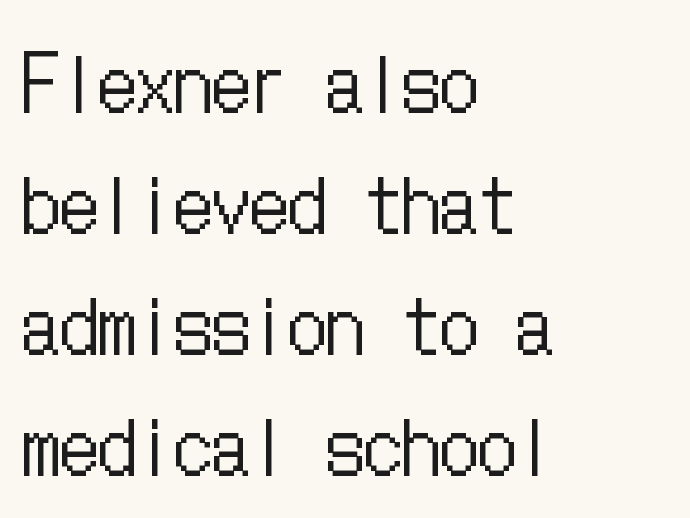
{"italic": "no", "bold": "no", "weight": "regular", "width": "condensed", "stroke_contrast": "low", "x_height": "medium", "underline": "no", "align": "left", "line_spacing": "normal", "line_spacing_ratio": 1.59, "letter_spacing": "normal", "letter_spacing_em": 0.0, "glyph_px": 76}
